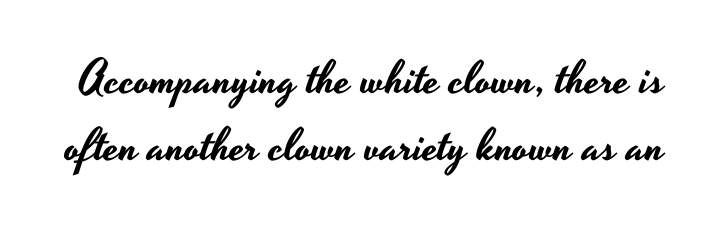
Q: Is the text italic (slanted)? A: Yes.
Q: Is the typeface a serif or a sans-serif typeface? A: Sans-serif.
Q: Is the text underlined? A: No.
Q: Is the spacing between letters normal or unusually wide? A: Normal.
Q: Is the spacing between lines tight, normal or loose? A: Normal.
Q: Width (condensed, normal, or wide)? A: Wide.
Q: Stroke contrast? A: Low.
Q: x-height? A: Small.
Q: Monospaced? A: No.
